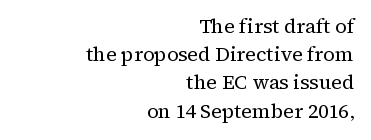
Q: Is the text bold? A: No.
Q: Is the text italic (slanted)? A: No, it is upright.
Q: Is the text underlined? A: No.
Q: How is the paragraph aligned? A: Right-aligned.
Q: Is the spacing between letters normal or unusually wide? A: Normal.
Q: Is the spacing between lines tight, normal or loose? A: Normal.
